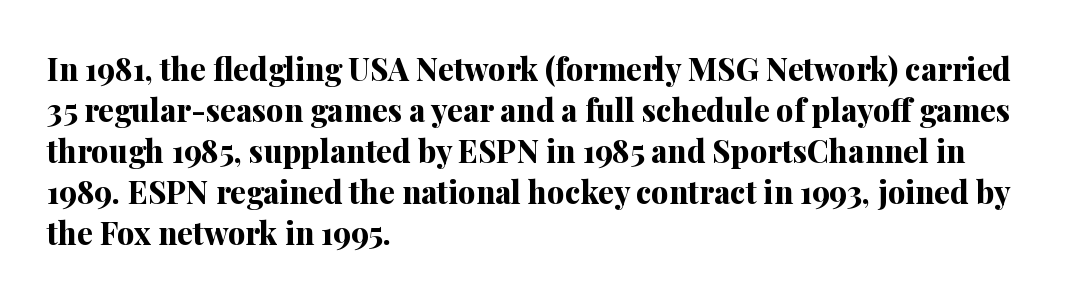
Baseline-to-baseline distance is the conventional proportion of letter height. Think of a printed novel: that variable character pitch is what you see here. This sample uses a serif face. Every letter is thick-stroked: bold, no question. The type is set solid horizontally, with unmodified tracking.
